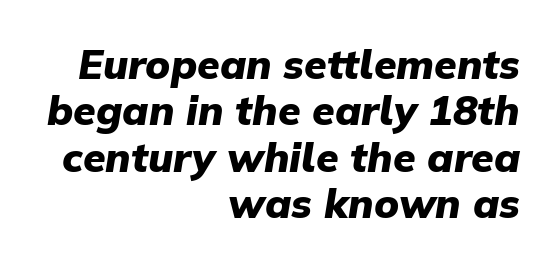
The image shows 41 px heavy type, italic (leaning right); set right-aligned, tight line spacing (1.13x), normal letter spacing, not underlined; low stroke contrast and a medium x-height.
